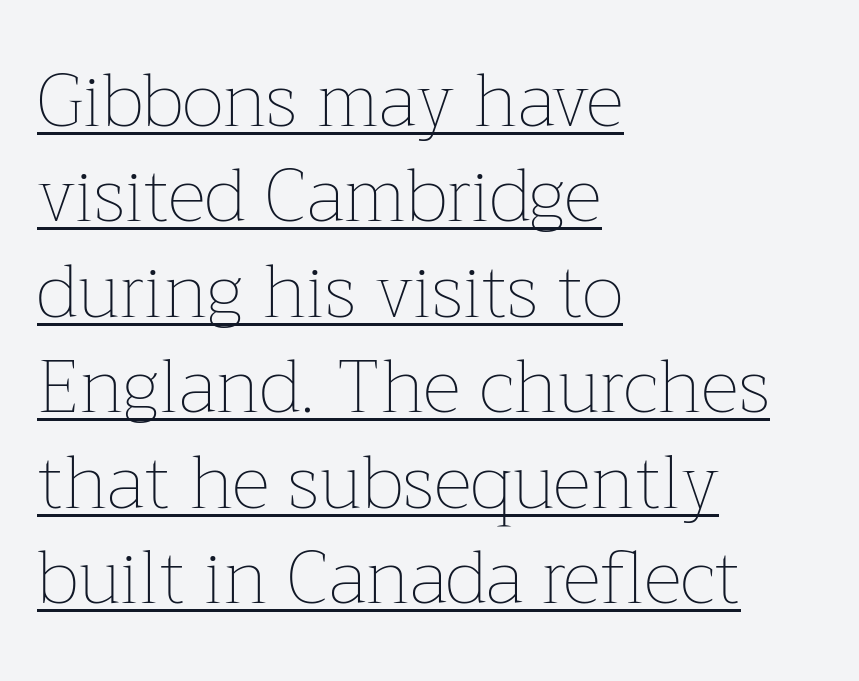
{"italic": "no", "bold": "no", "weight": "thin", "width": "normal", "stroke_contrast": "low", "x_height": "medium", "monospaced": "no", "underline": "yes", "align": "left", "line_spacing": "normal", "line_spacing_ratio": 1.29, "letter_spacing": "normal", "letter_spacing_em": 0.0, "glyph_px": 74}
